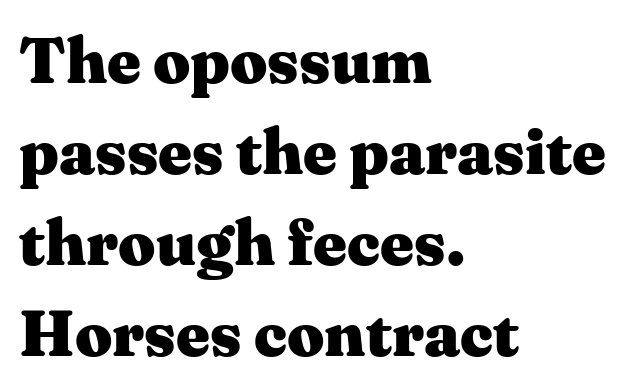
The image shows 65 px heavy, wide serif type, upright; set left-aligned, normal line spacing (1.4x), normal letter spacing, not underlined; medium stroke contrast and a medium x-height.
